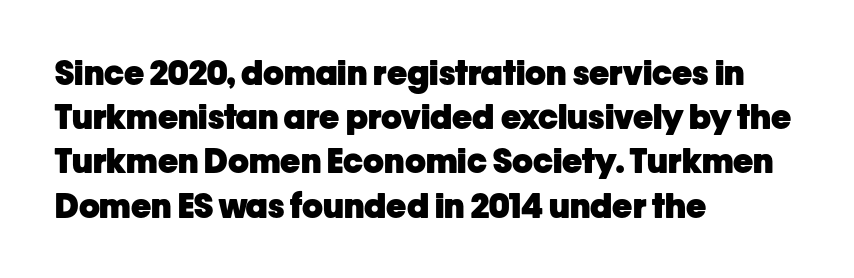
{"serif": "no", "italic": "no", "bold": "yes", "weight": "heavy", "width": "normal", "stroke_contrast": "low", "x_height": "medium", "monospaced": "no", "underline": "no", "align": "left", "line_spacing": "normal", "line_spacing_ratio": 1.3, "letter_spacing": "normal", "letter_spacing_em": 0.0, "glyph_px": 34}
